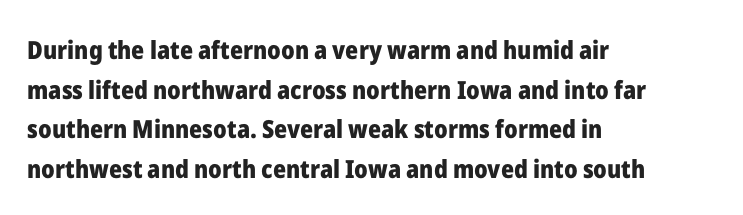
{"italic": "no", "bold": "yes", "underline": "no", "align": "left", "line_spacing": "normal", "line_spacing_ratio": 1.59, "letter_spacing": "normal", "letter_spacing_em": 0.0, "glyph_px": 25}
